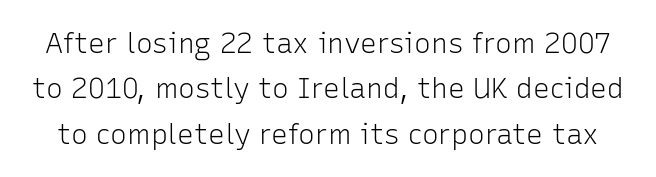
Default kerning and tracking; the words read as compact shapes. The gap between lines stays unmarked. Think of a printed novel: that variable character pitch is what you see here. A normal amount of white space separates one row of letters from the next. Look at the bottom of the vertical strokes: they stop flat, with no serifs. Heaviness? Minimal to ordinary, like unemphasized prose.
